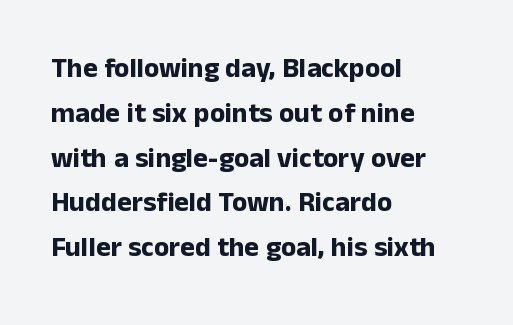
Rule under the text: the space is simply empty. Spacing verdict: proportional, widths tailored to each character. Posture: upright roman. Students, note that the glyphs here touch the page at normal intervals. Notice how the passage keeps a crisp vertical edge on the left only. Observe the absence of serifs on each vertical stroke in this sample.
